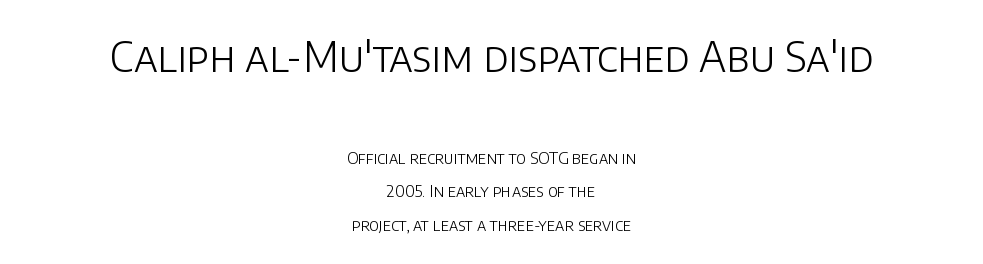
{"serif": "no", "italic": "no", "bold": "no", "weight": "light", "width": "normal", "stroke_contrast": "low", "x_height": "large", "monospaced": "no", "underline": "no", "align": "center", "line_spacing": "loose", "line_spacing_ratio": 2.08, "letter_spacing": "normal", "letter_spacing_em": 0.0, "larger_block": "first", "size_ratio": 2.56, "glyph_px": 41}
